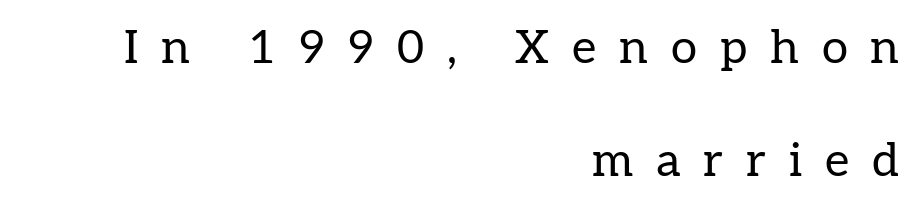
Q: Is the text bold? A: No.
Q: Is the text italic (slanted)? A: No, it is upright.
Q: Is the typeface a serif or a sans-serif typeface? A: Serif.
Q: Is the text underlined? A: No.
Q: How is the paragraph aligned? A: Right-aligned.
Q: Is the spacing between letters normal or unusually wide? A: Unusually wide.
Q: Is the spacing between lines tight, normal or loose? A: Loose.
Q: Width (condensed, normal, or wide)? A: Normal.
Q: Stroke contrast? A: Low.
Q: x-height? A: Medium.
Q: Monospaced? A: No.
